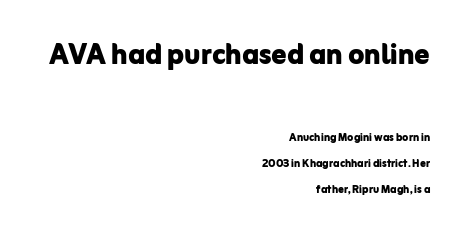
Q: Is the text bold? A: Yes.
Q: Is the text italic (slanted)? A: No, it is upright.
Q: Is the typeface a serif or a sans-serif typeface? A: Sans-serif.
Q: Is the text underlined? A: No.
Q: How is the paragraph aligned? A: Right-aligned.
Q: Is the spacing between letters normal or unusually wide? A: Normal.
Q: Which block of text is set in a larger size, the first (top) or the second (bottom)? A: The first (top) one.
Q: Width (condensed, normal, or wide)? A: Normal.
Q: Stroke contrast? A: Low.
Q: x-height? A: Medium.
Q: Monospaced? A: No.
